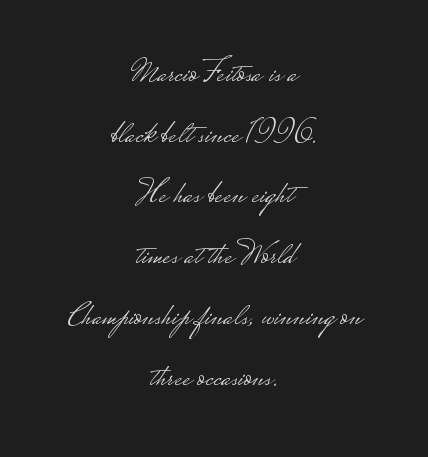
The image shows 33 px light, wide sans-serif type; set centered, line spacing 1.84x, normal letter spacing, not underlined; low stroke contrast.
